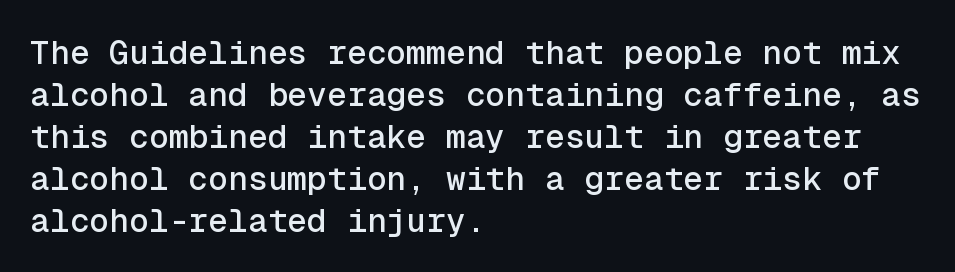
Just letters on the line, the space beneath them empty. Every stem runs plumb, perpendicular to the baseline. Here the glyphs are tracked normally, forming tight word shapes. In terms of leading, this rendering sits right in the middle. The rendering anchors every line to the left-hand side.
